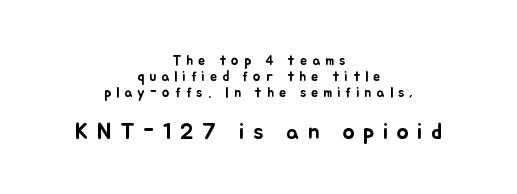
A typesetter would mark this as roman, not italic. The lines are packed closely together with very little leading. The glyphs are unaccompanied by any horizontal stroke below them. Where is the straight margin? There isn't one; the lines are centered. Here the glyphs are tracked loosely, breaking word shapes into spaced letters. Small over large — that's the arrangement of the two blocks here.
